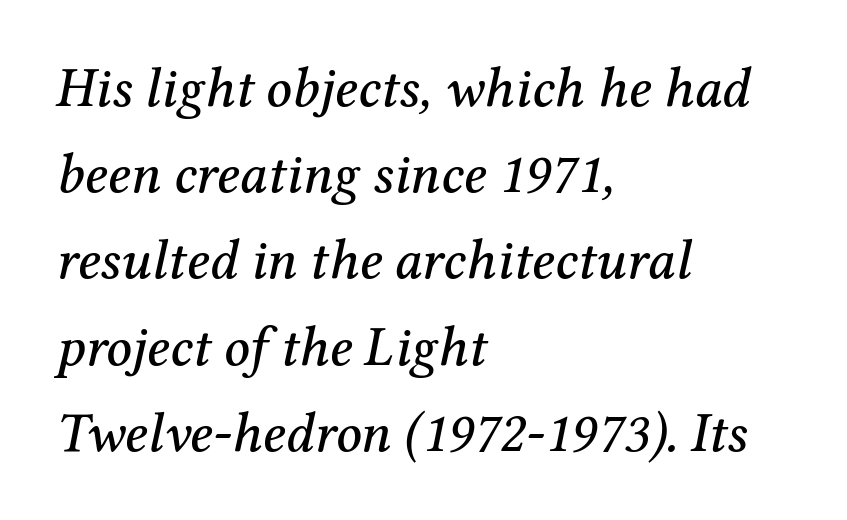
The image shows 56 px serif type, italic (leaning right); set left-aligned, normal line spacing (1.54x), normal letter spacing, not underlined; medium stroke contrast and a medium x-height.
